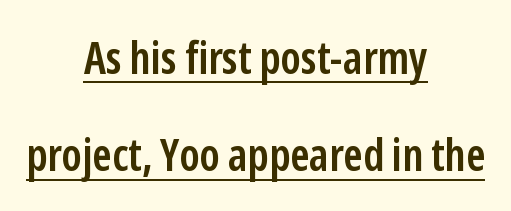
The image shows 45 px semibold, condensed sans-serif type, upright; set centered, loose line spacing (2.16x), normal letter spacing, underlined; low stroke contrast and a medium x-height.
